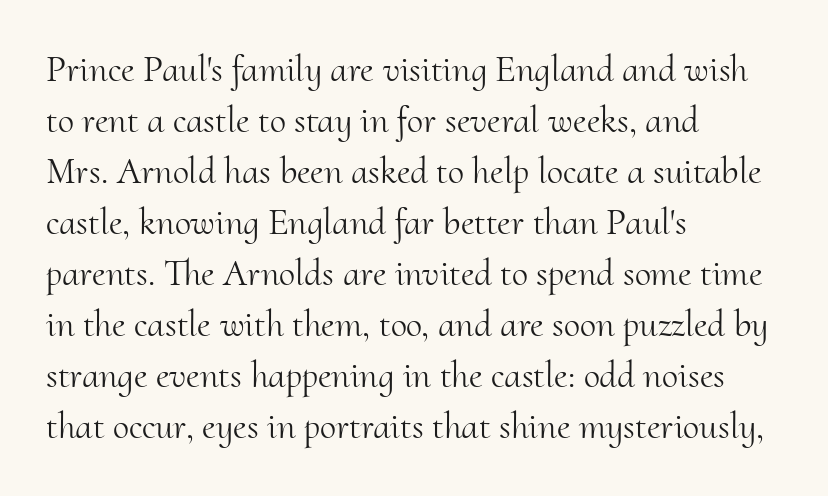
The image shows 37 px light serif type, upright; set left-aligned, normal line spacing (1.38x), normal letter spacing, not underlined; medium stroke contrast and a small x-height.
